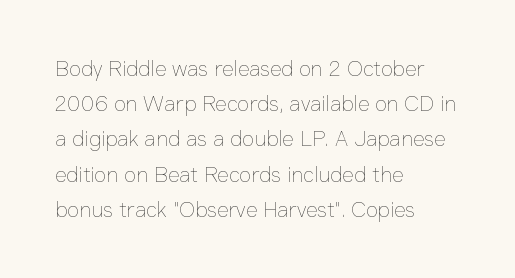
{"italic": "no", "bold": "no", "underline": "no", "align": "left", "line_spacing": "normal", "line_spacing_ratio": 1.6, "letter_spacing": "normal", "letter_spacing_em": 0.0, "glyph_px": 22}
